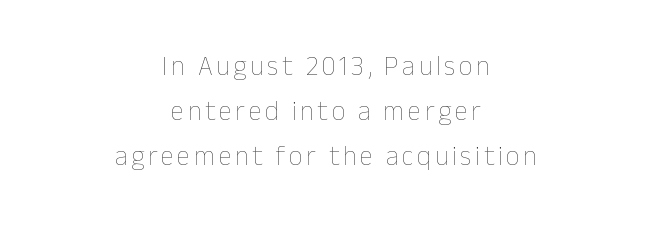
No chunkiness to these letters — they're not bold. Horizontally, the lines are justified to the midpoint only. Baseline-to-baseline distance is the conventional proportion of letter height. Words float on clear page, feet unadorned.
